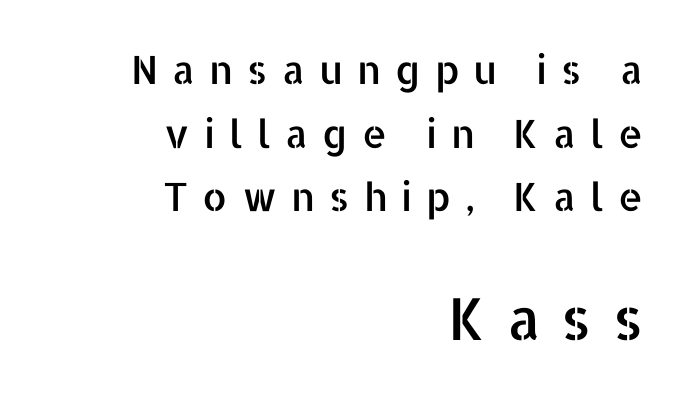
Size hierarchy here favors the trailing block over the leading one. You could not count columns in this text — the font is proportionally spaced. Bare-footed words on every line. Regarding leading, the lines here are spaced in the standard way. The type is letterspaced generously, with wide tracking.
